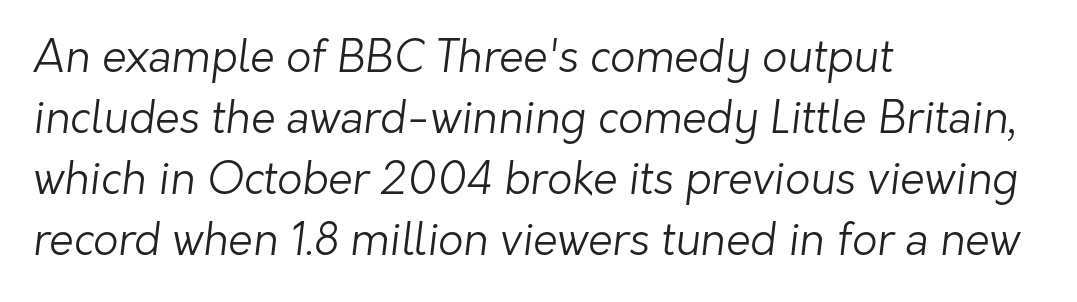
Q: Is the text bold? A: No.
Q: Is the typeface a serif or a sans-serif typeface? A: Sans-serif.
Q: Is the text underlined? A: No.
Q: How is the paragraph aligned? A: Left-aligned.
Q: Is the spacing between letters normal or unusually wide? A: Normal.
Q: Is the spacing between lines tight, normal or loose? A: Normal.
Q: Width (condensed, normal, or wide)? A: Normal.
Q: Stroke contrast? A: Low.
Q: x-height? A: Medium.
Q: Monospaced? A: No.
